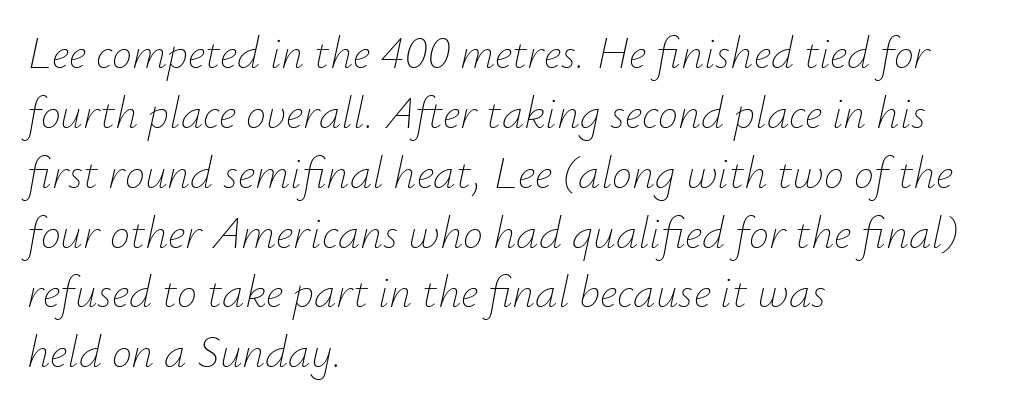
Q: Is the text bold? A: No.
Q: Is the text italic (slanted)? A: Yes, it leans right by about 12 degrees.
Q: Is the text underlined? A: No.
Q: How is the paragraph aligned? A: Left-aligned.
Q: Is the spacing between letters normal or unusually wide? A: Normal.
Q: Is the spacing between lines tight, normal or loose? A: Normal.
Q: Width (condensed, normal, or wide)? A: Normal.
Q: Stroke contrast? A: Low.
Q: x-height? A: Small.
Q: Monospaced? A: No.
